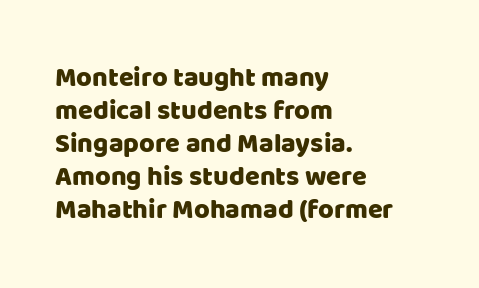
Q: Is the text italic (slanted)? A: No, it is upright.
Q: Is the text underlined? A: No.
Q: How is the paragraph aligned? A: Left-aligned.
Q: Is the spacing between letters normal or unusually wide? A: Normal.
